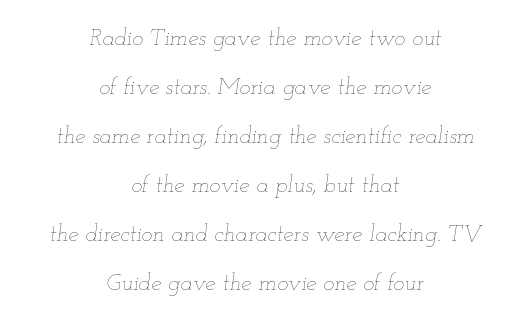
The paragraph shown floats in the horizontal middle. Summary of vertical rhythm: relaxed, with wide interline spacing. Any mark beneath the type? The region is blank. Spacing between characters is what you'd get straight out of the box. Would a proofreader flag this as italicized? Yes. On a weight scale, this lands at 450 or below.
